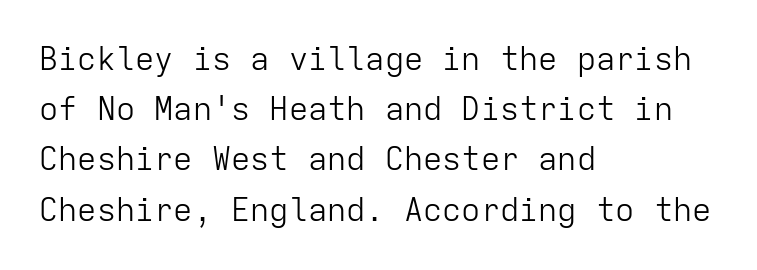
Posture: straight, roman, zero tilt. Honestly, there is no underline to notice here at all. Think of a typewriter: that constant character pitch is what you see here. Leading: standard. Here the glyphs are tracked normally, forming tight word shapes. The passage is arranged the way most books set body copy — flush left.
